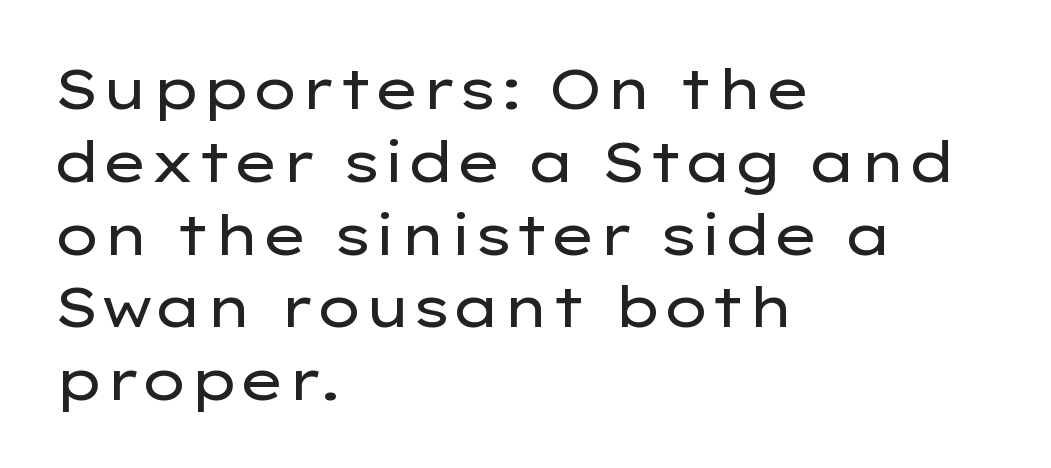
Q: Is the text bold? A: No.
Q: Is the text italic (slanted)? A: No, it is upright.
Q: Is the typeface a serif or a sans-serif typeface? A: Sans-serif.
Q: Is the text underlined? A: No.
Q: How is the paragraph aligned? A: Left-aligned.
Q: Is the spacing between letters normal or unusually wide? A: Normal.
Q: Is the spacing between lines tight, normal or loose? A: Normal.
Q: Width (condensed, normal, or wide)? A: Wide.
Q: Stroke contrast? A: Low.
Q: x-height? A: Medium.
Q: Monospaced? A: No.
